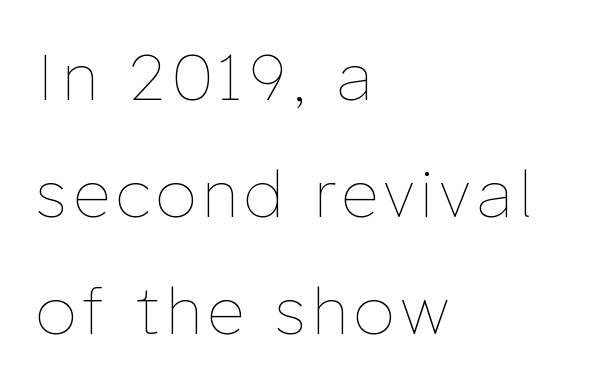
Character widths vary here, with narrow letters taking less room than wide ones. Rendered with straight, roman letterforms. Rule under the text: the space is simply empty. On a weight scale, this lands at 450 or below. The lines are quadded left.
